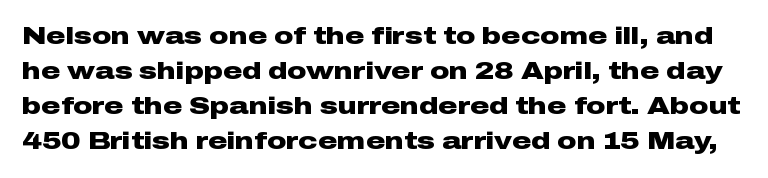
These lines carry a lot of weight — the face is fully bold. Notice how the stems are strictly vertical — no italics here. Inter-character spacing is left at the font's built-in metrics. Has an underline been added? It has not.
